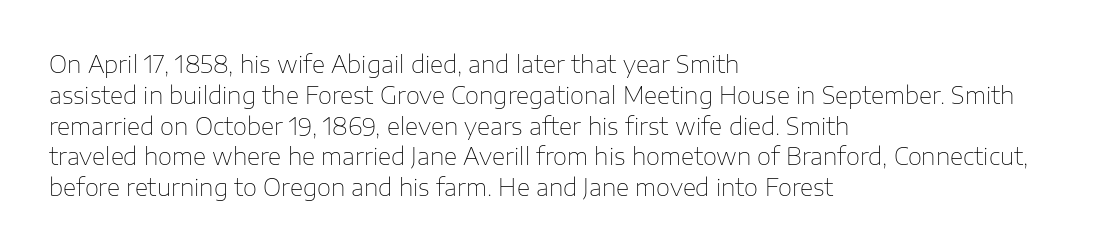
The image shows 23 px text type, upright; set left-aligned, normal line spacing (1.34x), normal letter spacing, not underlined.
